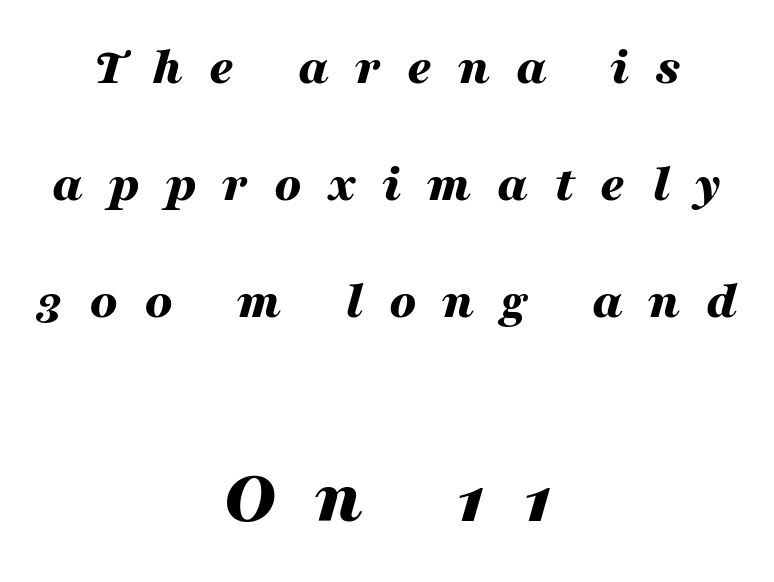
The passage shown is typed in a proportional face where columns would drift. The passage shown has open, widely tracked lettering throughout. Lines of text with bare space underneath. Strong, thick strokes mark this as bold type.
